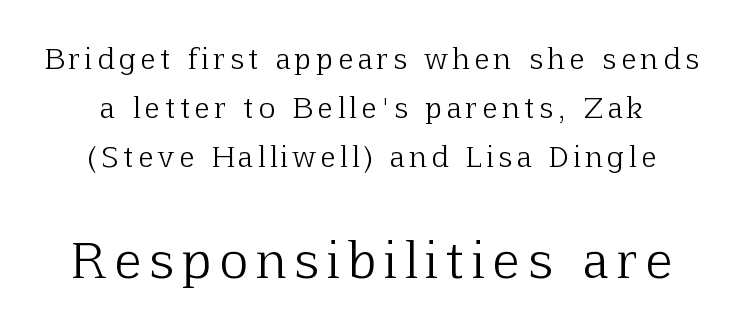
The image shows 49 px light serif type, upright; set line spacing 1.75x, not underlined; the second (bottom) block is 1.75x larger; low stroke contrast and a medium x-height.
